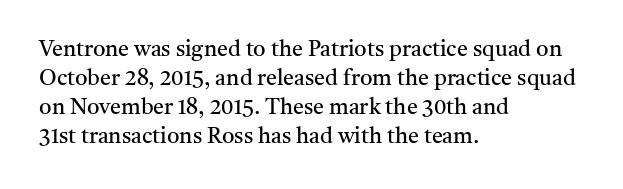
Q: Is the text bold? A: No.
Q: Is the text italic (slanted)? A: No, it is upright.
Q: Is the text underlined? A: No.
Q: How is the paragraph aligned? A: Left-aligned.
Q: Is the spacing between letters normal or unusually wide? A: Normal.
Q: Is the spacing between lines tight, normal or loose? A: Normal.
